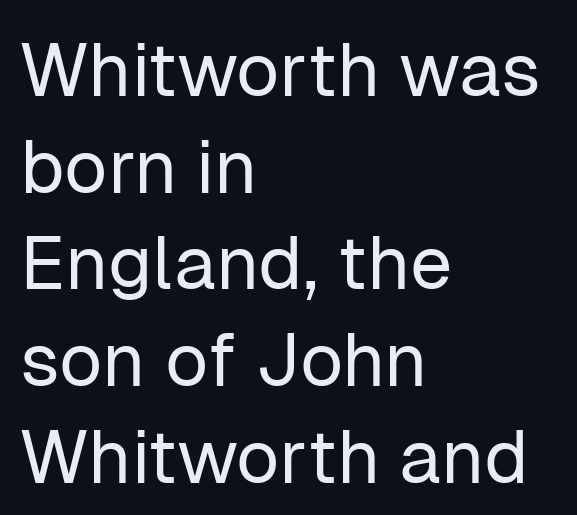
Q: Is the text bold? A: No.
Q: Is the text italic (slanted)? A: No, it is upright.
Q: Is the typeface a serif or a sans-serif typeface? A: Sans-serif.
Q: Is the text underlined? A: No.
Q: How is the paragraph aligned? A: Left-aligned.
Q: Is the spacing between letters normal or unusually wide? A: Normal.
Q: Is the spacing between lines tight, normal or loose? A: Normal.
Q: Width (condensed, normal, or wide)? A: Normal.
Q: Stroke contrast? A: Low.
Q: x-height? A: Medium.
Q: Monospaced? A: No.
